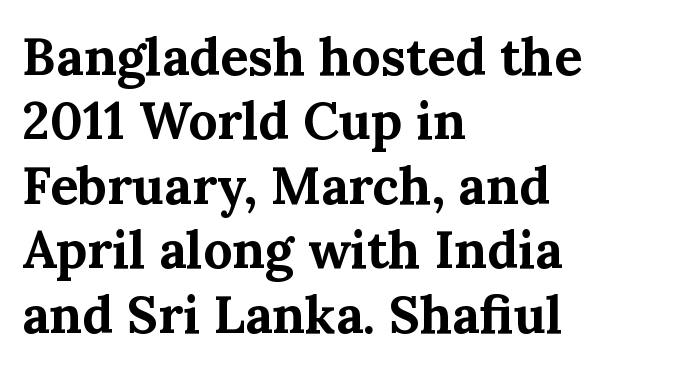
{"serif": "yes", "italic": "no", "bold": "yes", "weight": "bold", "width": "normal", "stroke_contrast": "medium", "x_height": "medium", "monospaced": "no", "underline": "no", "align": "left", "line_spacing_ratio": 1.24, "letter_spacing": "normal", "letter_spacing_em": 0.0, "glyph_px": 52}
